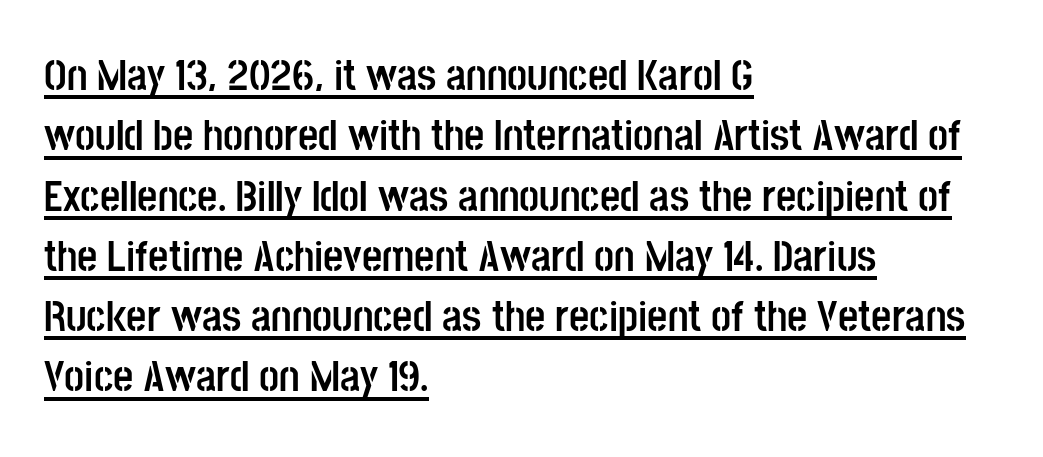
{"serif": "no", "italic": "no", "bold": "yes", "weight": "semibold", "width": "condensed", "stroke_contrast": "low", "x_height": "large", "monospaced": "no", "underline": "yes", "align": "left", "line_spacing": "normal", "line_spacing_ratio": 1.37, "letter_spacing": "normal", "letter_spacing_em": 0.0, "glyph_px": 44}
